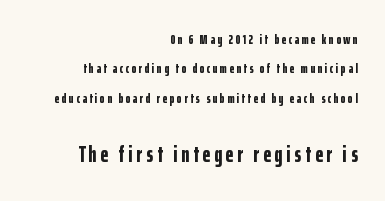
Q: Is the text bold? A: Yes.
Q: Is the text italic (slanted)? A: No, it is upright.
Q: Is the text underlined? A: No.
Q: How is the paragraph aligned? A: Right-aligned.
Q: Is the spacing between lines tight, normal or loose? A: Loose.
Q: Which block of text is set in a larger size, the first (top) or the second (bottom)? A: The second (bottom) one.
